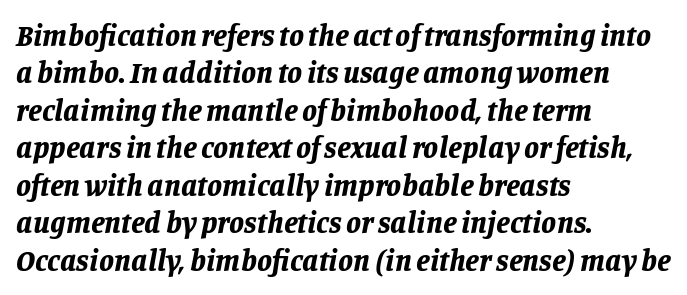
{"italic": "yes", "lean": "right", "slant_degrees": 11, "bold": "yes", "weight": "bold", "width": "normal", "stroke_contrast": "low", "x_height": "large", "monospaced": "no", "underline": "no", "align": "left", "line_spacing": "normal", "line_spacing_ratio": 1.25, "letter_spacing": "normal", "letter_spacing_em": 0.0, "glyph_px": 30}
